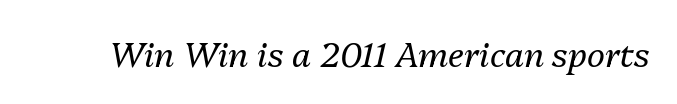
The image shows 34 px regular-weight type, italic (leaning right); set normal letter spacing, not underlined; medium stroke contrast and a medium x-height.
